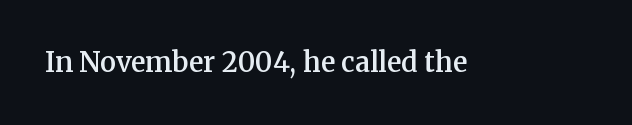
Honestly, the letter spacing is just normal — you wouldn't notice it. Only glyphs here, with clear space below each row. The typography opts for an upright posture over an oblique one. Set as a demibold, roughly 600 on the weight scale.
